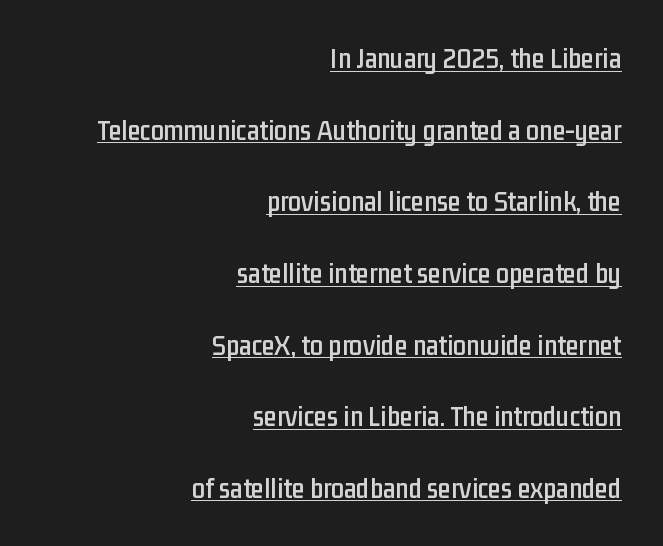
Tracking value appears to be zero — textbook default spacing. The vertical gap from one line to the next is large. Does the copy run flush right? Yes — the right margin is perfectly even. Unlike italic type, these characters show no tilt at all.
